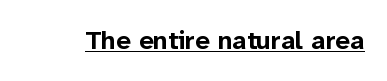
No extra tracking has been applied to these lines. Glance below the letters and you will spot a drawn line. Quick note: not italic, upright. The letters are bold, with thick, heavy strokes.
